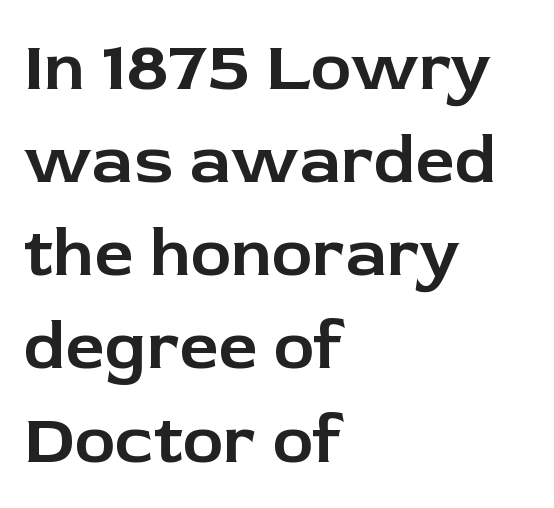
The image shows 69 px sans-serif type, upright; set left-aligned, normal line spacing (1.35x), normal letter spacing, not underlined; low stroke contrast and a medium x-height.
